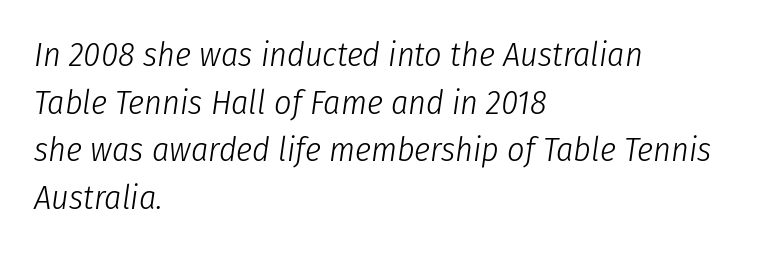
Q: Is the text bold? A: No.
Q: Is the text italic (slanted)? A: Yes, it leans right by about 8 degrees.
Q: Is the text underlined? A: No.
Q: How is the paragraph aligned? A: Left-aligned.
Q: Is the spacing between letters normal or unusually wide? A: Normal.
Q: Is the spacing between lines tight, normal or loose? A: Normal.
Q: Width (condensed, normal, or wide)? A: Condensed.
Q: Stroke contrast? A: Low.
Q: x-height? A: Medium.
Q: Monospaced? A: No.
